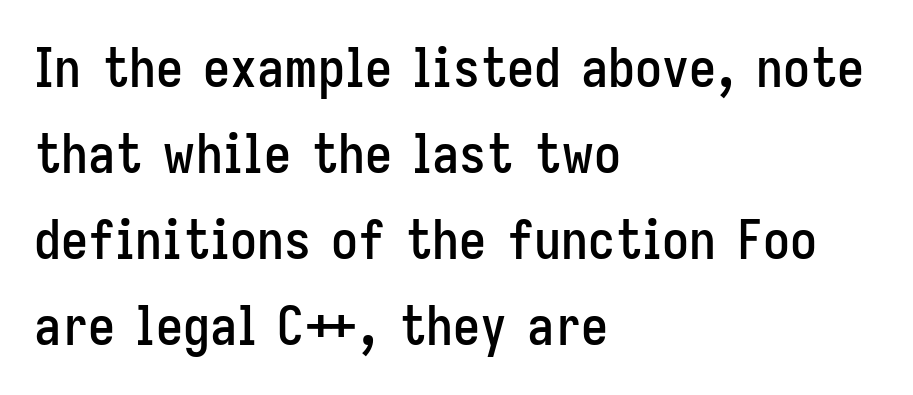
{"serif": "no", "italic": "no", "width": "condensed", "stroke_contrast": "low", "x_height": "medium", "monospaced": "no", "underline": "no", "align": "left", "line_spacing": "normal", "line_spacing_ratio": 1.59, "letter_spacing": "normal", "letter_spacing_em": 0.0, "glyph_px": 54}
